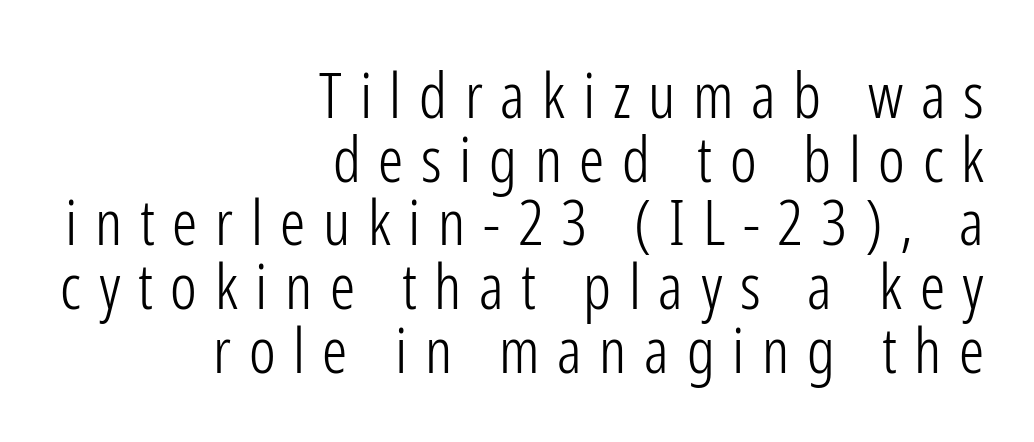
{"serif": "no", "italic": "no", "bold": "no", "weight": "light", "width": "condensed", "stroke_contrast": "low", "x_height": "medium", "monospaced": "no", "underline": "no", "align": "right", "line_spacing": "tight", "line_spacing_ratio": 1.01, "letter_spacing": "wide", "letter_spacing_em": 0.28, "glyph_px": 63}
